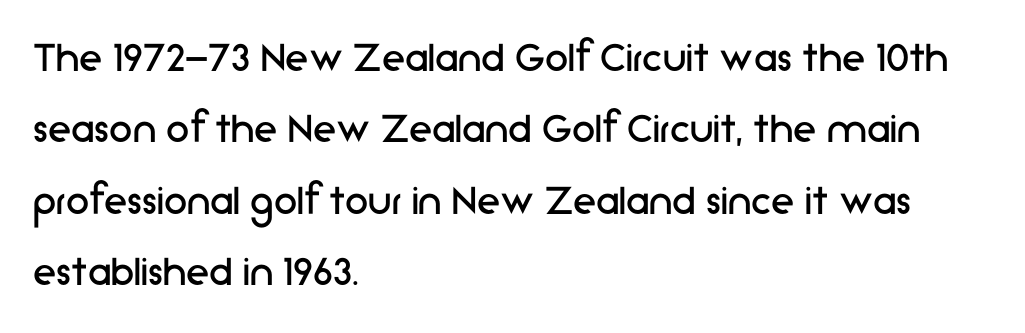
Q: Is the text bold? A: No.
Q: Is the text italic (slanted)? A: No, it is upright.
Q: Is the typeface a serif or a sans-serif typeface? A: Sans-serif.
Q: Is the text underlined? A: No.
Q: How is the paragraph aligned? A: Left-aligned.
Q: Is the spacing between letters normal or unusually wide? A: Normal.
Q: Is the spacing between lines tight, normal or loose? A: Normal.
Q: Width (condensed, normal, or wide)? A: Normal.
Q: Stroke contrast? A: Low.
Q: x-height? A: Medium.
Q: Monospaced? A: No.
